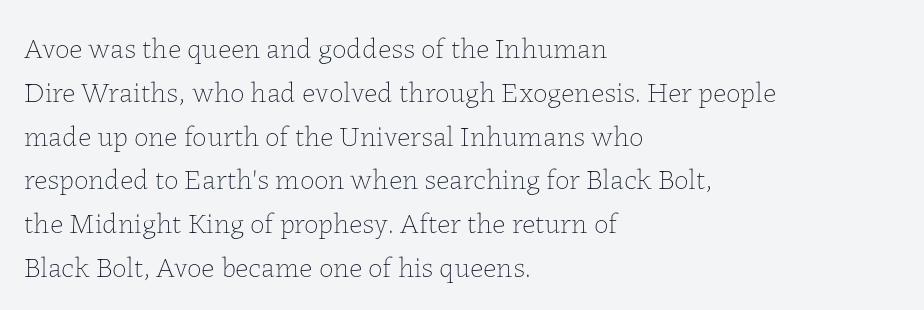
{"italic": "no", "bold": "no", "weight": "thin", "width": "normal", "stroke_contrast": "low", "x_height": "medium", "monospaced": "no", "underline": "no", "align": "left", "line_spacing": "normal", "line_spacing_ratio": 1.51, "letter_spacing": "normal", "letter_spacing_em": 0.0, "glyph_px": 29}
